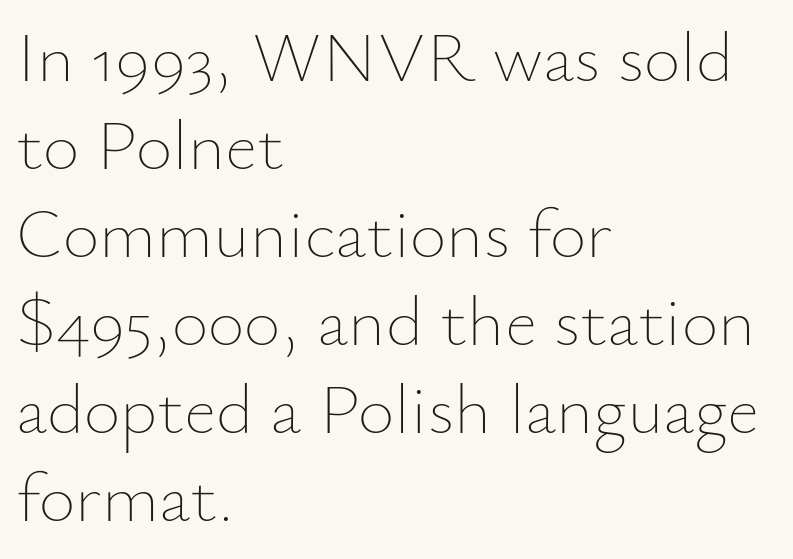
{"italic": "no", "bold": "no", "weight": "thin", "width": "normal", "stroke_contrast": "low", "x_height": "small", "monospaced": "no", "underline": "no", "align": "left", "line_spacing_ratio": 1.24, "letter_spacing": "normal", "letter_spacing_em": 0.0, "glyph_px": 71}
